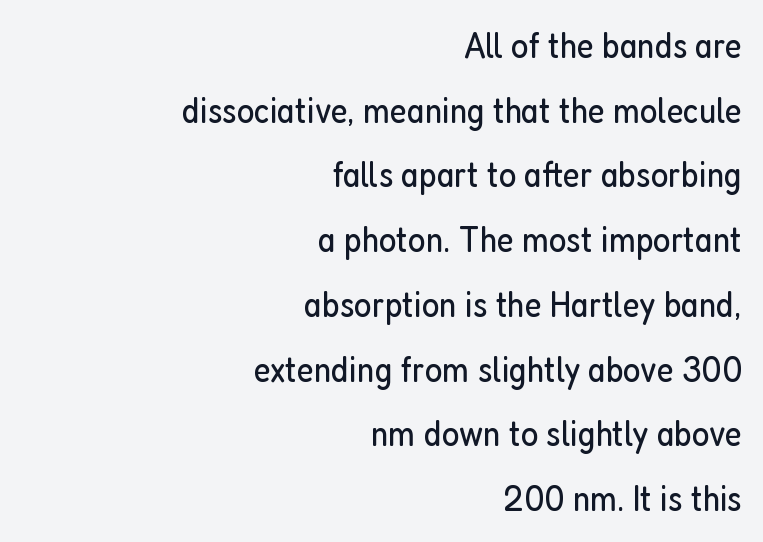
Q: Is the text bold? A: No.
Q: Is the text italic (slanted)? A: No, it is upright.
Q: Is the typeface a serif or a sans-serif typeface? A: Sans-serif.
Q: Is the text underlined? A: No.
Q: How is the paragraph aligned? A: Right-aligned.
Q: Is the spacing between letters normal or unusually wide? A: Normal.
Q: Width (condensed, normal, or wide)? A: Condensed.
Q: Stroke contrast? A: Low.
Q: x-height? A: Medium.
Q: Monospaced? A: No.
